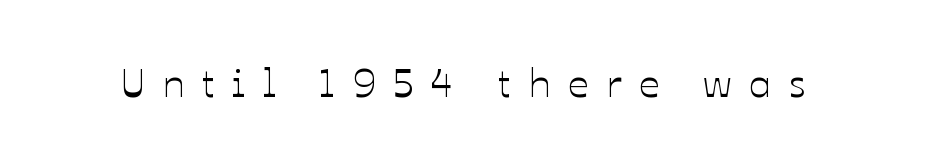
Q: Is the text italic (slanted)? A: No, it is upright.
Q: Is the text underlined? A: No.
Q: Is the spacing between letters normal or unusually wide? A: Unusually wide.
Q: Width (condensed, normal, or wide)? A: Normal.
Q: Stroke contrast? A: Low.
Q: x-height? A: Medium.
Q: Monospaced? A: No.
